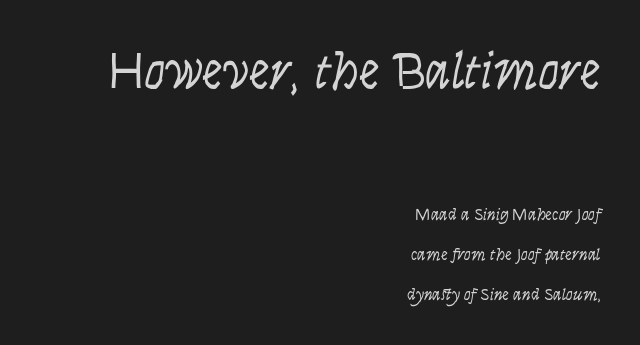
The image shows 52 px light, condensed sans-serif type; set right-aligned, loose line spacing (2.37x), normal letter spacing, not underlined; the first (top) block is 3.06x larger; low stroke contrast and a large x-height.
